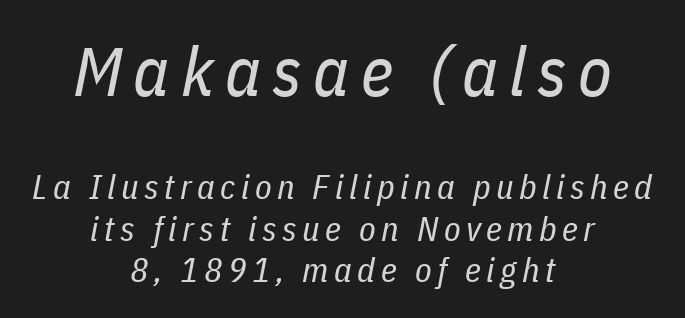
Q: Is the text bold? A: No.
Q: Is the text italic (slanted)? A: Yes, it leans right by about 11 degrees.
Q: Is the text underlined? A: No.
Q: How is the paragraph aligned? A: Centered.
Q: Which block of text is set in a larger size, the first (top) or the second (bottom)? A: The first (top) one.
Q: Width (condensed, normal, or wide)? A: Condensed.
Q: Stroke contrast? A: Low.
Q: x-height? A: Medium.
Q: Monospaced? A: No.
